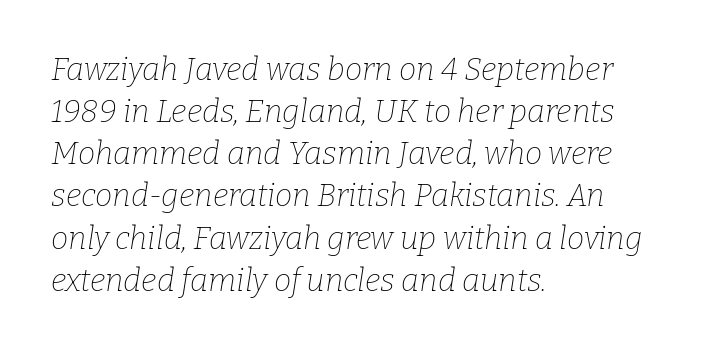
The image shows 31 px thin serif type, italic (leaning right); set left-aligned, normal line spacing (1.36x), normal letter spacing, not underlined; low stroke contrast and a medium x-height.
